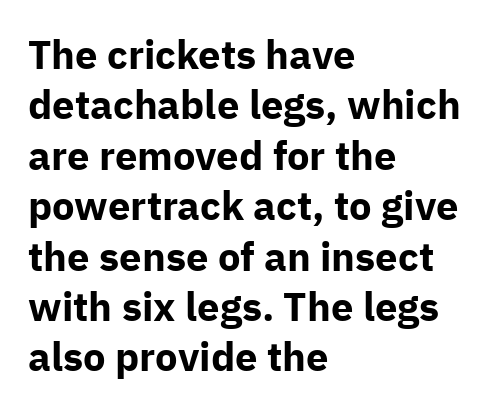
Stroke thickness is high; the sample reads as a true bold. The face used here is proportionally spaced, like ordinary book or web type. How would I describe the line gaps? Plain and ordinary. Notice how the stems are strictly vertical — no italics here. Typeset ragged right — the left edge is the straight one.
